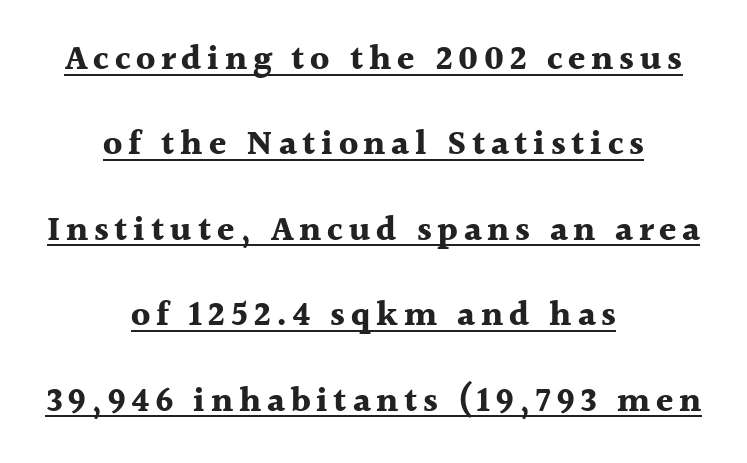
The image shows 35 px bold serif type, upright; set centered, loose line spacing (2.44x), underlined; a medium x-height.
